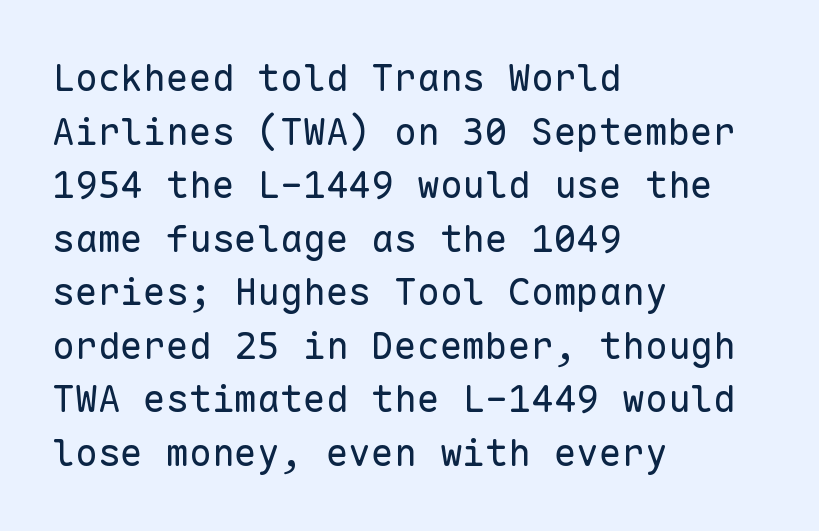
Q: Is the text bold? A: No.
Q: Is the text italic (slanted)? A: No, it is upright.
Q: Is the typeface a serif or a sans-serif typeface? A: Sans-serif.
Q: Is the text underlined? A: No.
Q: How is the paragraph aligned? A: Left-aligned.
Q: Is the spacing between letters normal or unusually wide? A: Normal.
Q: Is the spacing between lines tight, normal or loose? A: Normal.
Q: Width (condensed, normal, or wide)? A: Normal.
Q: Stroke contrast? A: Low.
Q: x-height? A: Medium.
Q: Monospaced? A: Yes.
